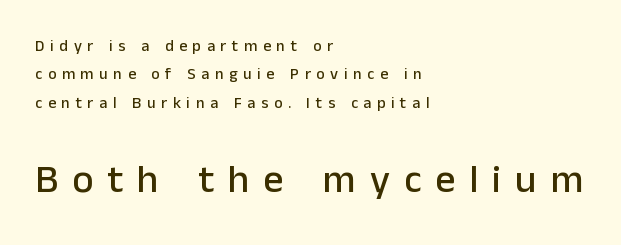
Q: Is the text italic (slanted)? A: No, it is upright.
Q: Is the typeface a serif or a sans-serif typeface? A: Sans-serif.
Q: Is the text underlined? A: No.
Q: How is the paragraph aligned? A: Left-aligned.
Q: Is the spacing between letters normal or unusually wide? A: Unusually wide.
Q: Which block of text is set in a larger size, the first (top) or the second (bottom)? A: The second (bottom) one.
Q: Width (condensed, normal, or wide)? A: Normal.
Q: Stroke contrast? A: Low.
Q: x-height? A: Medium.
Q: Monospaced? A: No.
